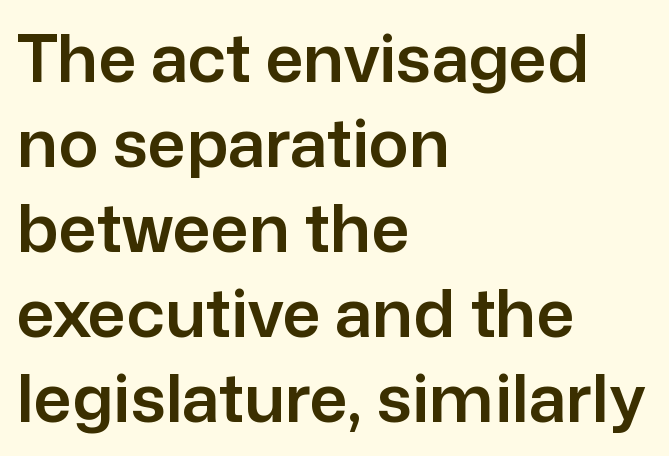
The image shows 67 px sans-serif type, upright; set left-aligned, normal line spacing (1.27x), normal letter spacing, not underlined; low stroke contrast and a medium x-height.
